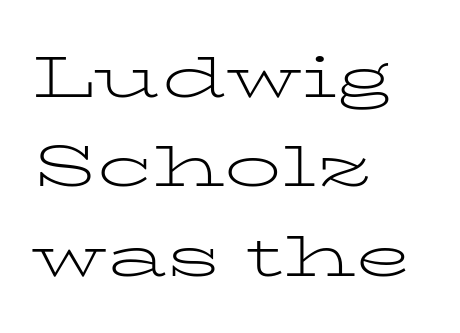
{"serif": "yes", "italic": "no", "bold": "no", "weight": "light", "width": "wide", "stroke_contrast": "low", "x_height": "medium", "monospaced": "no", "underline": "no", "align": "left", "line_spacing": "normal", "line_spacing_ratio": 1.57, "letter_spacing": "normal", "letter_spacing_em": 0.0, "glyph_px": 57}
